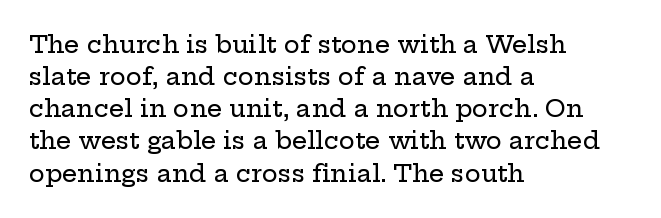
{"italic": "no", "underline": "no", "align": "left", "line_spacing": "normal", "line_spacing_ratio": 1.34, "letter_spacing": "normal", "letter_spacing_em": 0.0, "glyph_px": 24}
